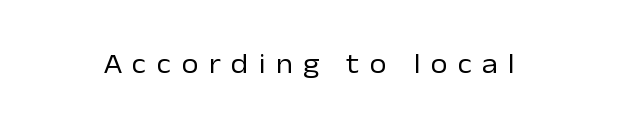
{"italic": "no", "bold": "no", "underline": "no", "letter_spacing": "wide", "letter_spacing_em": 0.39, "glyph_px": 27}
